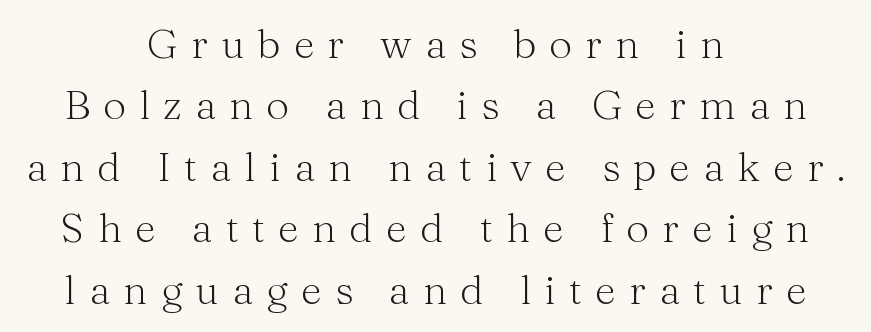
Check under the words: just untouched page. The glyphs in this specimen are seriffed. This rendering uses center alignment, leaving both contours irregular but symmetric. Heft: none added — not bold.
